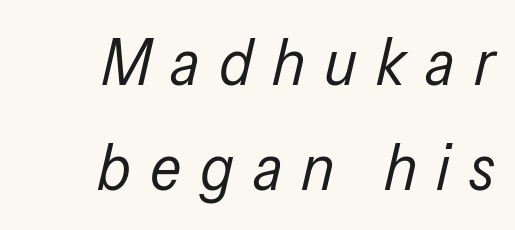
The image shows 65 px regular-weight, condensed type, italic (leaning right); set right-aligned, normal line spacing (1.62x), unusually wide letter spacing (+0.29 em), not underlined; low stroke contrast and a medium x-height.
